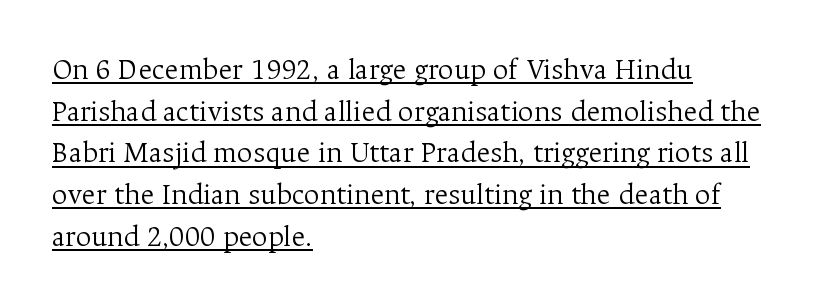
Q: Is the text bold? A: No.
Q: Is the text italic (slanted)? A: No, it is upright.
Q: Is the typeface a serif or a sans-serif typeface? A: Serif.
Q: Is the text underlined? A: Yes.
Q: How is the paragraph aligned? A: Left-aligned.
Q: Is the spacing between letters normal or unusually wide? A: Normal.
Q: Is the spacing between lines tight, normal or loose? A: Normal.
Q: Width (condensed, normal, or wide)? A: Normal.
Q: Stroke contrast? A: Medium.
Q: x-height? A: Medium.
Q: Monospaced? A: No.
